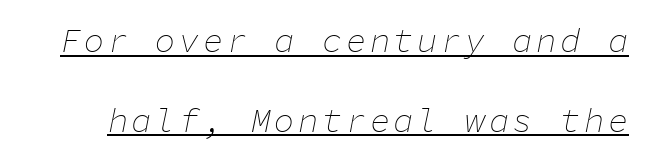
Q: Is the text bold? A: No.
Q: Is the text italic (slanted)? A: Yes, it leans right by about 11 degrees.
Q: Is the text underlined? A: Yes.
Q: Is the spacing between lines tight, normal or loose? A: Loose.
Q: Width (condensed, normal, or wide)? A: Normal.
Q: Stroke contrast? A: Low.
Q: x-height? A: Medium.
Q: Monospaced? A: Yes.
